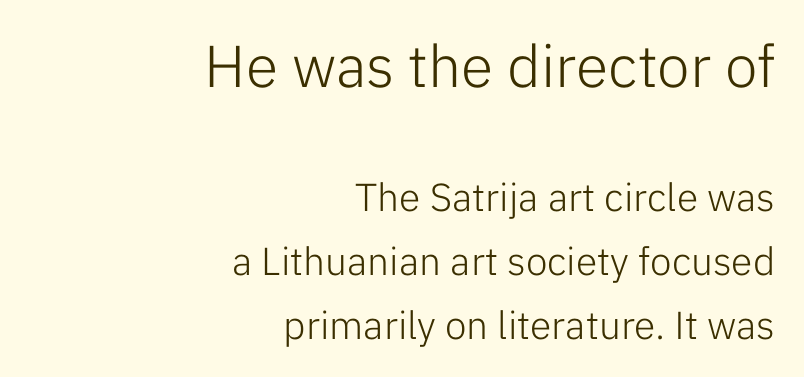
The designer went with a sans here, leaving each stem footless. You could not count columns in this text — the font is proportionally spaced. In this sample the first text group is rendered at the bigger scale. This sample keeps an unexceptional amount of space between lines. What stands out about the letter spacing? Nothing — it is the standard amount.
